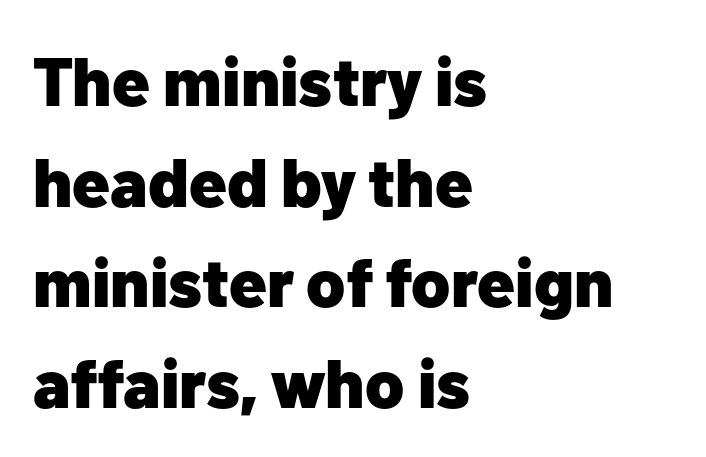
Q: Is the text bold? A: Yes.
Q: Is the text italic (slanted)? A: No, it is upright.
Q: Is the typeface a serif or a sans-serif typeface? A: Sans-serif.
Q: Is the text underlined? A: No.
Q: How is the paragraph aligned? A: Left-aligned.
Q: Is the spacing between letters normal or unusually wide? A: Normal.
Q: Is the spacing between lines tight, normal or loose? A: Normal.
Q: Width (condensed, normal, or wide)? A: Normal.
Q: Stroke contrast? A: Low.
Q: x-height? A: Medium.
Q: Monospaced? A: No.
